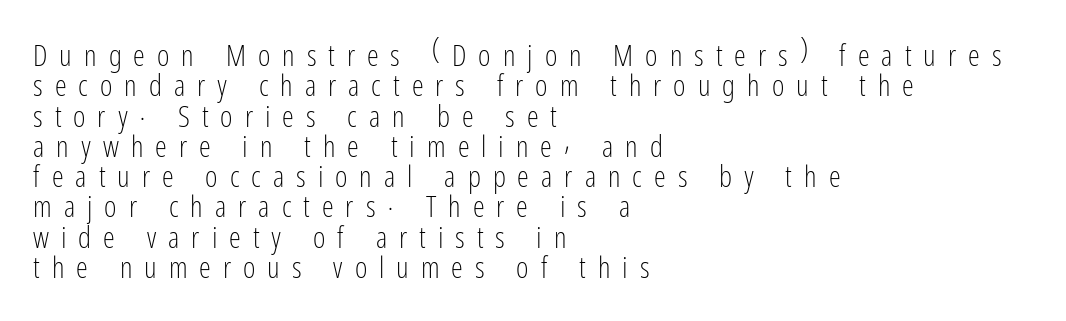
The lettering holds an erect, upright posture throughout. Proportional: the letters do not fall into vertical columns. Examine the stroke ends and you'll find no serifs. Whoever set this chose condensed vertical rhythm over breathing room. This sample uses expanded letter spacing, leaving extra air between glyphs.
